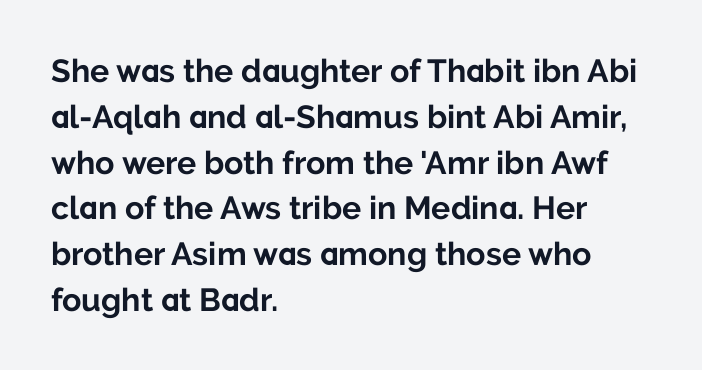
The image shows 32 px bold sans-serif type, upright; set left-aligned, normal line spacing (1.43x), normal letter spacing, not underlined; low stroke contrast and a medium x-height.
